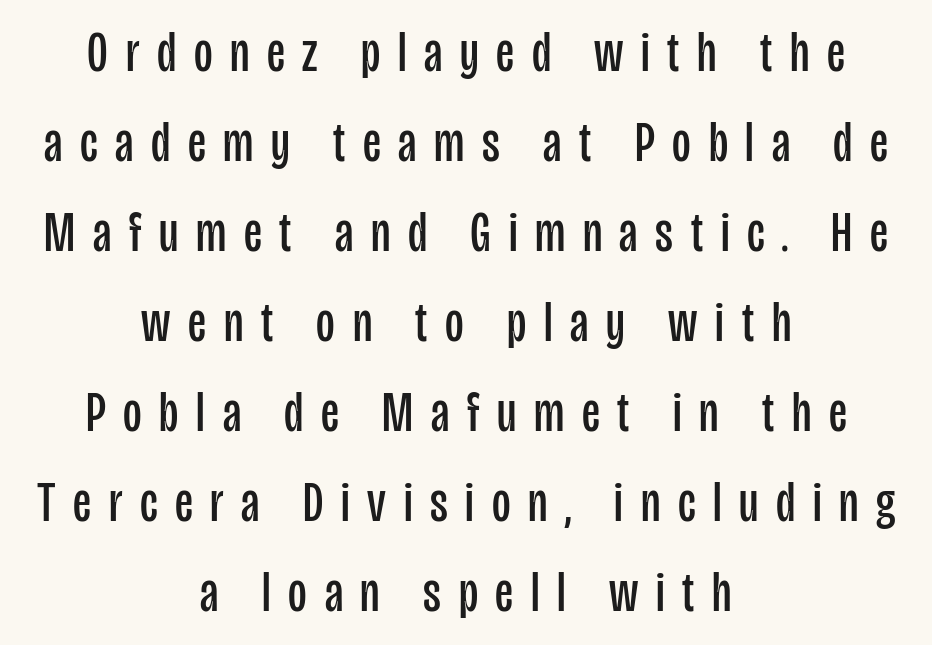
Q: Is the text bold? A: No.
Q: Is the text italic (slanted)? A: No, it is upright.
Q: Is the typeface a serif or a sans-serif typeface? A: Sans-serif.
Q: Is the text underlined? A: No.
Q: How is the paragraph aligned? A: Centered.
Q: Is the spacing between letters normal or unusually wide? A: Unusually wide.
Q: Is the spacing between lines tight, normal or loose? A: Normal.
Q: Width (condensed, normal, or wide)? A: Condensed.
Q: Stroke contrast? A: Low.
Q: x-height? A: Large.
Q: Monospaced? A: No.
